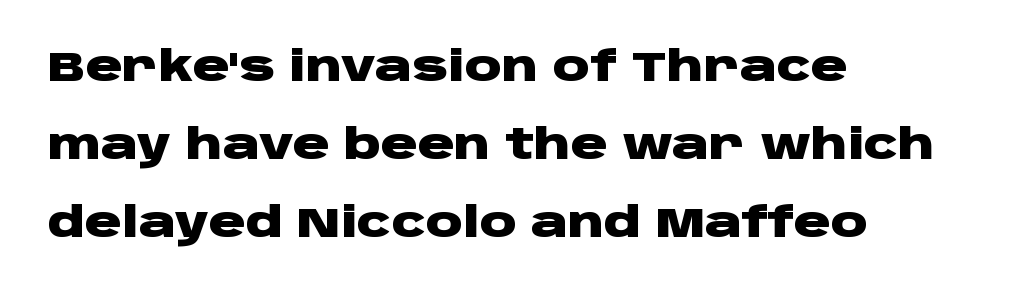
The image shows 41 px heavy, wide sans-serif type, upright; set left-aligned, loose line spacing (1.9x), normal letter spacing, not underlined; low stroke contrast and a large x-height.
